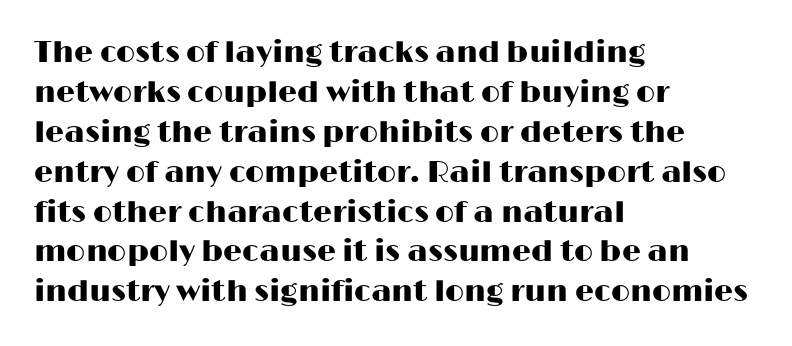
Q: Is the text italic (slanted)? A: No, it is upright.
Q: Is the typeface a serif or a sans-serif typeface? A: Sans-serif.
Q: Is the text underlined? A: No.
Q: How is the paragraph aligned? A: Left-aligned.
Q: Is the spacing between letters normal or unusually wide? A: Normal.
Q: Is the spacing between lines tight, normal or loose? A: Normal.
Q: Width (condensed, normal, or wide)? A: Wide.
Q: Stroke contrast? A: High.
Q: x-height? A: Medium.
Q: Monospaced? A: No.
